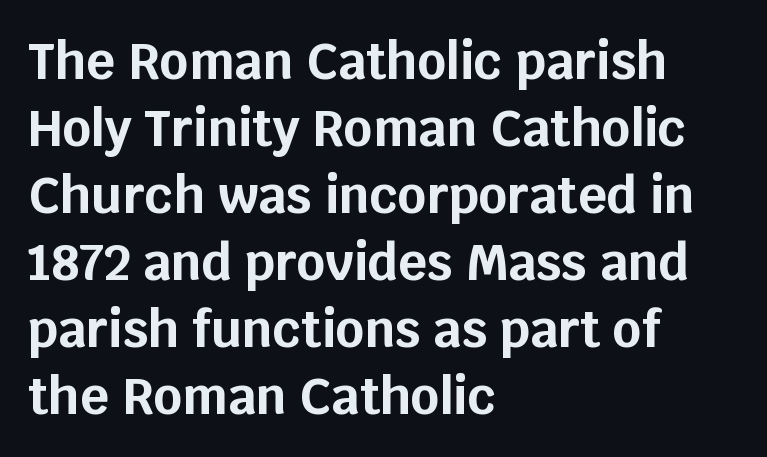
The leading is moderate, giving the passage an even texture. Nothing sits at the stroke ends, so this counts as sans-serif. These lines keep a tight, regular rhythm from letter to letter. The string is rendered with underlining switched off. The rendering uses natural spacing where letterforms have individual widths.
